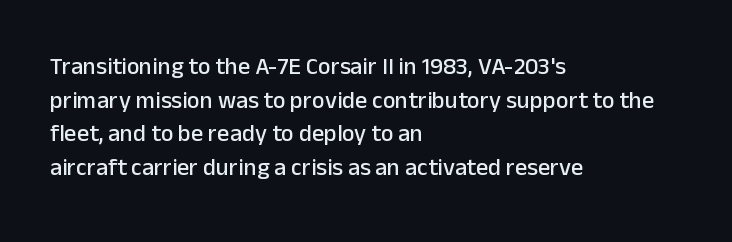
The image shows 24 px text type, upright; set left-aligned, normal line spacing (1.4x), normal letter spacing, not underlined.
